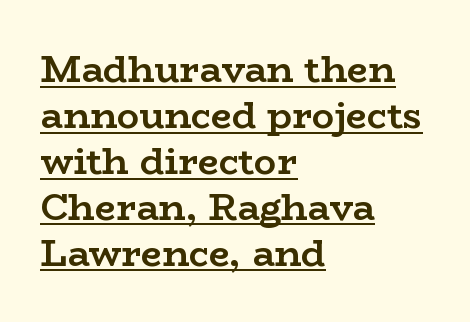
Q: Is the text bold? A: Yes.
Q: Is the text italic (slanted)? A: No, it is upright.
Q: Is the typeface a serif or a sans-serif typeface? A: Serif.
Q: Is the text underlined? A: Yes.
Q: How is the paragraph aligned? A: Left-aligned.
Q: Is the spacing between letters normal or unusually wide? A: Normal.
Q: Width (condensed, normal, or wide)? A: Wide.
Q: Stroke contrast? A: Low.
Q: x-height? A: Medium.
Q: Monospaced? A: No.
